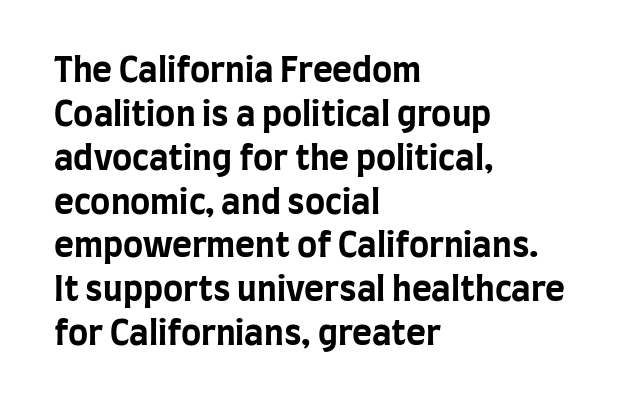
Q: Is the text bold? A: Yes.
Q: Is the text italic (slanted)? A: No, it is upright.
Q: Is the typeface a serif or a sans-serif typeface? A: Sans-serif.
Q: Is the text underlined? A: No.
Q: How is the paragraph aligned? A: Left-aligned.
Q: Is the spacing between letters normal or unusually wide? A: Normal.
Q: Is the spacing between lines tight, normal or loose? A: Normal.
Q: Width (condensed, normal, or wide)? A: Condensed.
Q: Stroke contrast? A: Low.
Q: x-height? A: Large.
Q: Monospaced? A: No.
